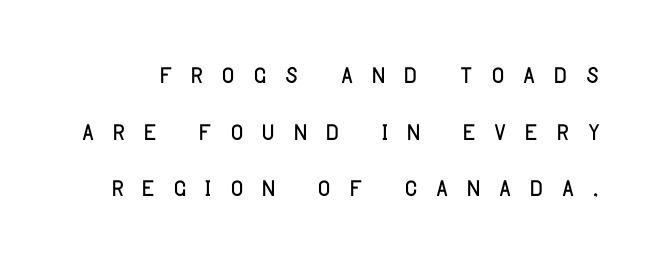
Nothing sits at the stroke ends, so this counts as sans-serif. Has an underline been added? It has not. Looks like regular typesetting: each glyph gets only the width it needs. Weight: regular or lighter.
